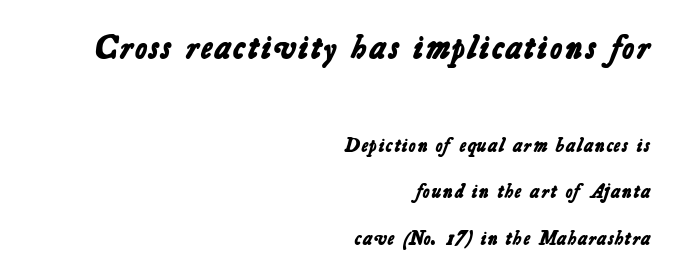
Q: Is the text bold? A: Yes.
Q: Is the typeface a serif or a sans-serif typeface? A: Sans-serif.
Q: Is the text underlined? A: No.
Q: How is the paragraph aligned? A: Right-aligned.
Q: Is the spacing between letters normal or unusually wide? A: Normal.
Q: Is the spacing between lines tight, normal or loose? A: Loose.
Q: Which block of text is set in a larger size, the first (top) or the second (bottom)? A: The first (top) one.
Q: Width (condensed, normal, or wide)? A: Normal.
Q: Stroke contrast? A: Low.
Q: x-height? A: Medium.
Q: Monospaced? A: No.
